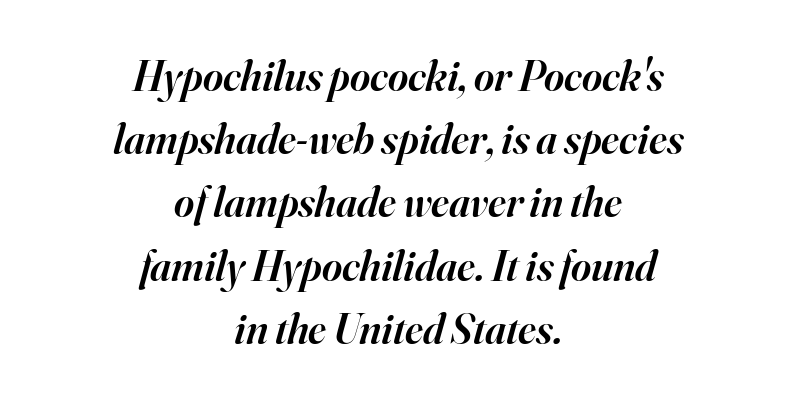
Q: Is the text bold? A: Semi-bold.
Q: Is the text italic (slanted)? A: Yes, it leans right by about 16 degrees.
Q: Is the typeface a serif or a sans-serif typeface? A: Serif.
Q: Is the text underlined? A: No.
Q: How is the paragraph aligned? A: Centered.
Q: Is the spacing between letters normal or unusually wide? A: Normal.
Q: Is the spacing between lines tight, normal or loose? A: Normal.
Q: Width (condensed, normal, or wide)? A: Normal.
Q: Stroke contrast? A: High.
Q: x-height? A: Small.
Q: Monospaced? A: No.
